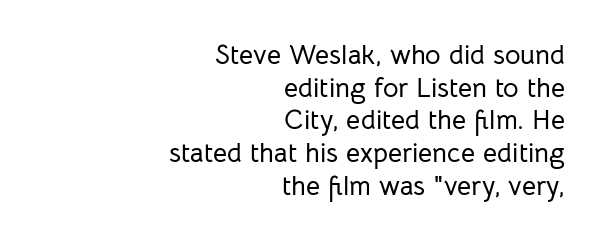
{"italic": "no", "underline": "no", "align": "right", "line_spacing_ratio": 1.21, "letter_spacing": "normal", "letter_spacing_em": 0.0, "glyph_px": 27}
